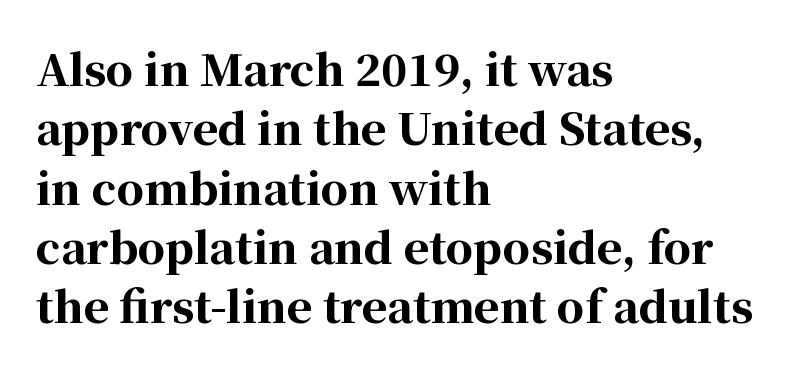
{"serif": "yes", "italic": "no", "bold": "yes", "weight": "bold", "width": "normal", "stroke_contrast": "high", "x_height": "medium", "monospaced": "no", "underline": "no", "align": "left", "line_spacing": "normal", "line_spacing_ratio": 1.38, "letter_spacing": "normal", "letter_spacing_em": 0.0, "glyph_px": 43}
